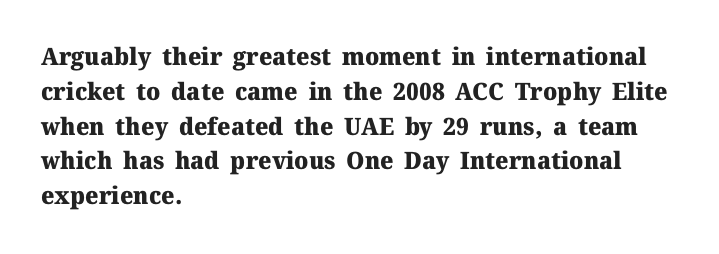
{"italic": "no", "bold": "yes", "underline": "no", "align": "left", "line_spacing": "normal", "line_spacing_ratio": 1.45, "letter_spacing": "normal", "letter_spacing_em": 0.0, "glyph_px": 24}
